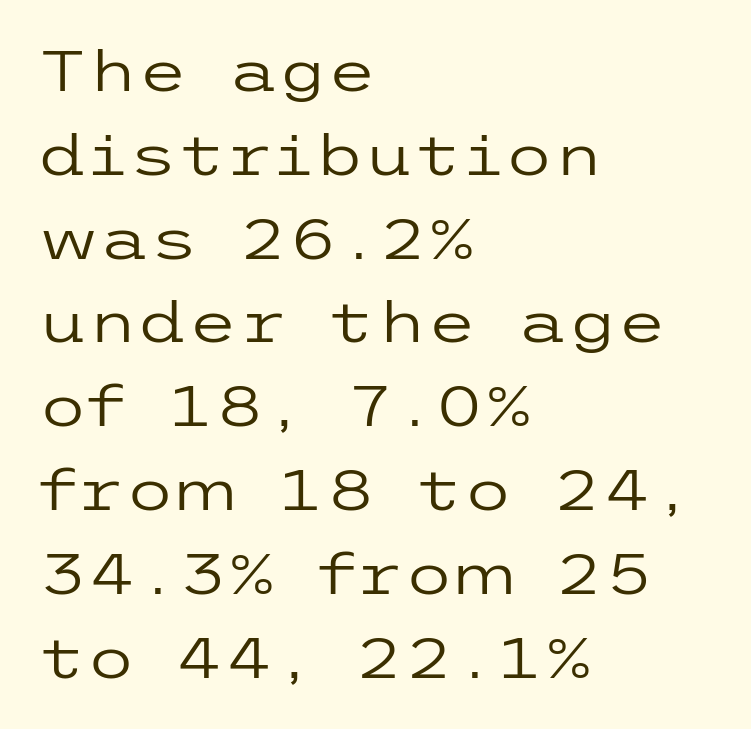
{"serif": "no", "italic": "no", "bold": "no", "weight": "regular", "width": "wide", "stroke_contrast": "low", "x_height": "medium", "underline": "no", "align": "left", "line_spacing": "normal", "line_spacing_ratio": 1.47, "letter_spacing": "normal", "letter_spacing_em": 0.0, "glyph_px": 57}
